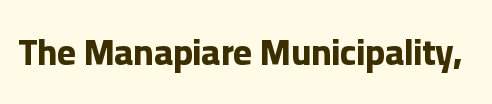
The image shows 36 px bold sans-serif type, upright; set normal letter spacing, not underlined; low stroke contrast and a medium x-height.
